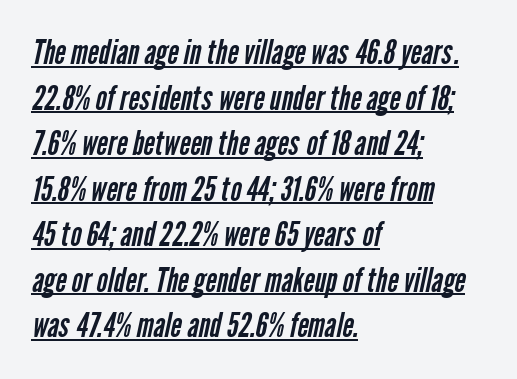
The image shows 34 px regular-weight, condensed sans-serif type; set left-aligned, normal line spacing (1.34x), normal letter spacing, underlined; low stroke contrast and a medium x-height.
